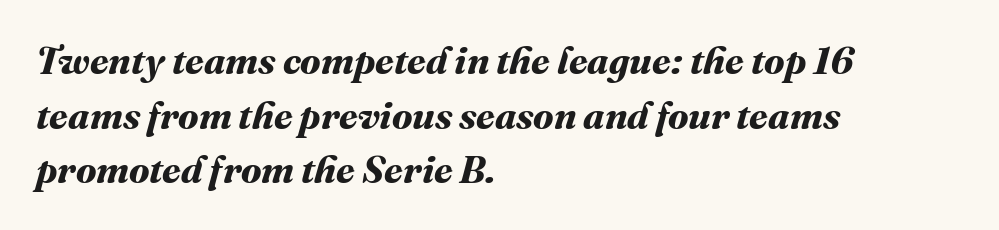
{"bold": "yes", "weight": "bold", "width": "normal", "stroke_contrast": "medium", "x_height": "medium", "monospaced": "no", "underline": "no", "align": "left", "line_spacing": "normal", "line_spacing_ratio": 1.44, "letter_spacing": "normal", "letter_spacing_em": 0.0, "glyph_px": 38}
